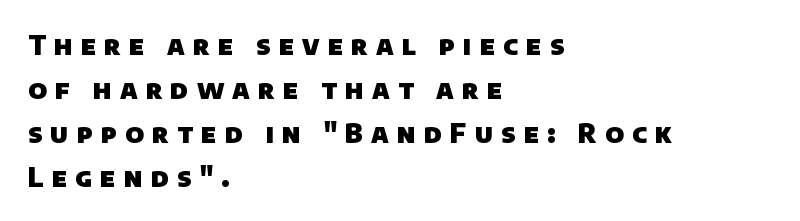
Set as a true bold cut, around the 700 mark. Is there much room between lines? A standard amount, neither cramped nor airy. These lines have a slow, spaced-out rhythm from letter to letter. Underline: absent. Every row of glyphs begins at an identical x-position on the left.
